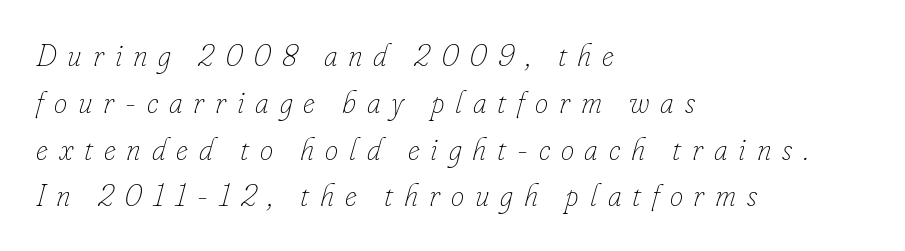
Q: Is the text bold? A: No.
Q: Is the text italic (slanted)? A: Yes, it leans right by about 16 degrees.
Q: Is the text underlined? A: No.
Q: How is the paragraph aligned? A: Left-aligned.
Q: Is the spacing between letters normal or unusually wide? A: Unusually wide.
Q: Is the spacing between lines tight, normal or loose? A: Normal.
Q: Width (condensed, normal, or wide)? A: Normal.
Q: Stroke contrast? A: Low.
Q: x-height? A: Small.
Q: Monospaced? A: No.
